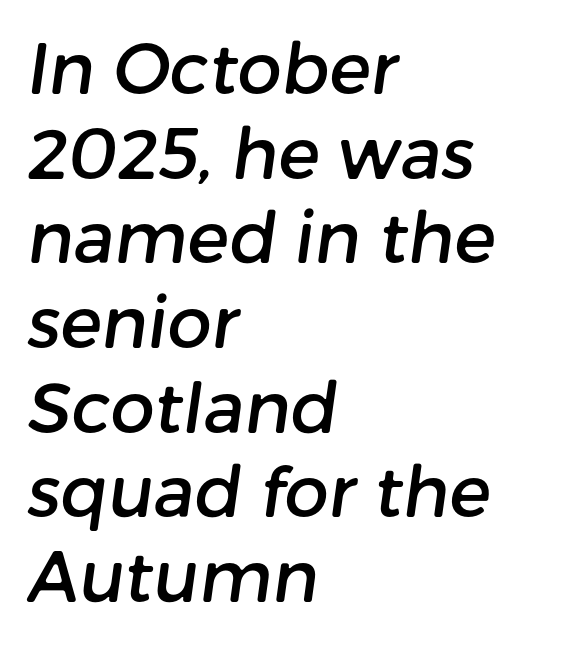
{"serif": "no", "width": "normal", "stroke_contrast": "low", "x_height": "medium", "monospaced": "no", "underline": "no", "align": "left", "line_spacing_ratio": 1.21, "letter_spacing": "normal", "letter_spacing_em": 0.0, "glyph_px": 70}
